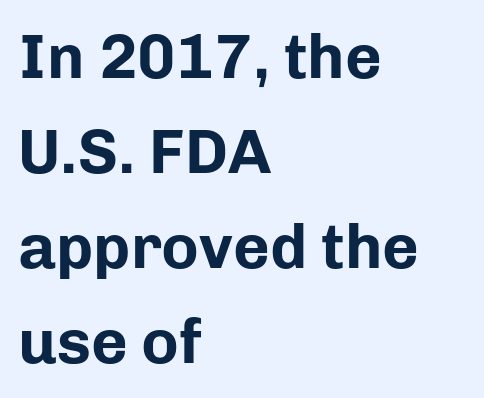
Q: Is the text bold? A: Yes.
Q: Is the text italic (slanted)? A: No, it is upright.
Q: Is the typeface a serif or a sans-serif typeface? A: Sans-serif.
Q: Is the text underlined? A: No.
Q: How is the paragraph aligned? A: Left-aligned.
Q: Is the spacing between letters normal or unusually wide? A: Normal.
Q: Is the spacing between lines tight, normal or loose? A: Normal.
Q: Width (condensed, normal, or wide)? A: Normal.
Q: Stroke contrast? A: Low.
Q: x-height? A: Medium.
Q: Monospaced? A: No.
